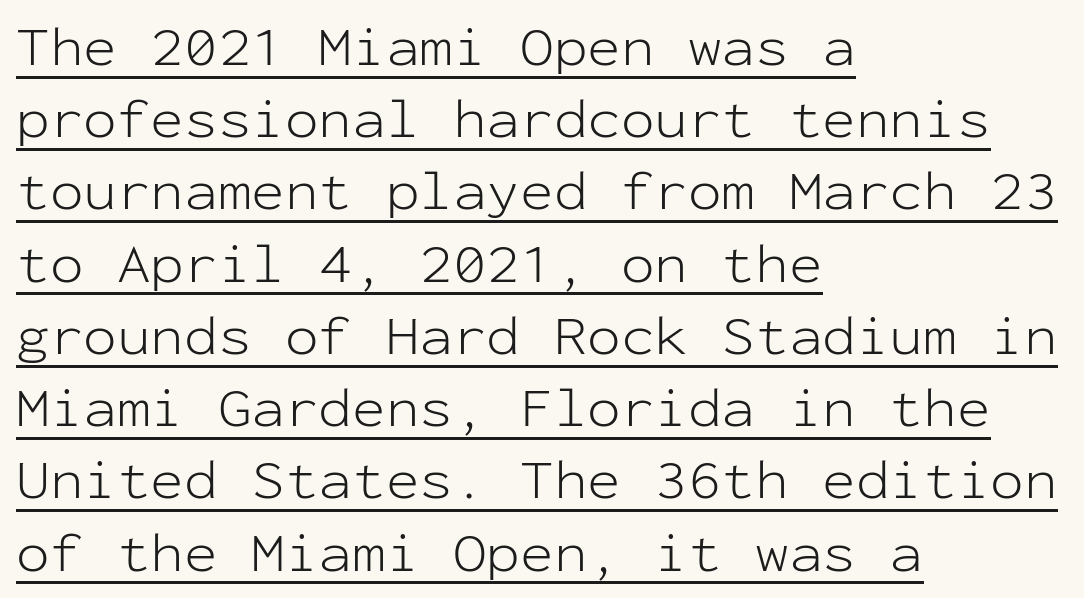
The image shows 56 px light sans-serif type, upright, monospaced; set left-aligned, normal line spacing (1.29x), normal letter spacing, underlined; low stroke contrast and a medium x-height.
